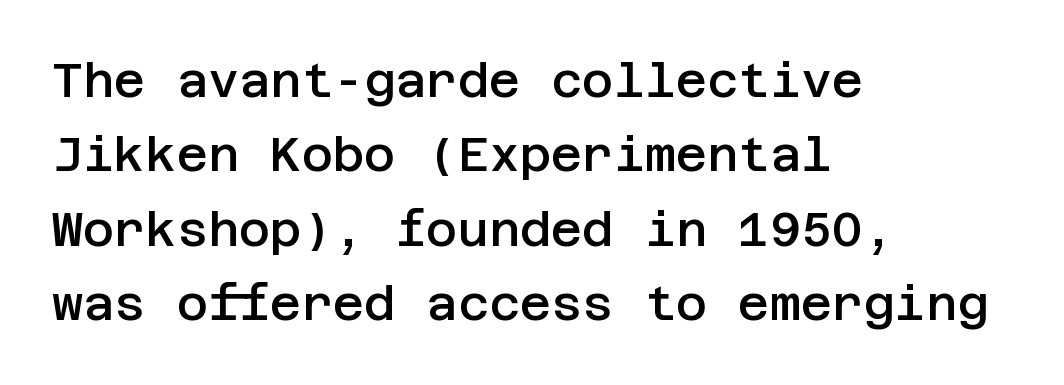
The paragraph shown leans on its left margin. Italic? Not at all — the glyphs are vertical. Nothing unusual about the tracking: characters are spaced as the font intends. This rendering employs a face without finishing strokes, i.e., a sans-serif. Semibold letterforms, between regular and bold.
